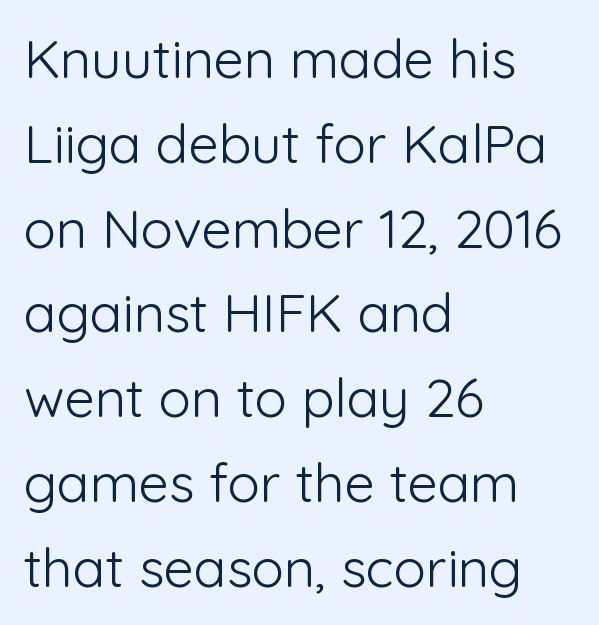
Q: Is the text bold? A: No.
Q: Is the text italic (slanted)? A: No, it is upright.
Q: Is the typeface a serif or a sans-serif typeface? A: Sans-serif.
Q: Is the text underlined? A: No.
Q: How is the paragraph aligned? A: Left-aligned.
Q: Is the spacing between letters normal or unusually wide? A: Normal.
Q: Is the spacing between lines tight, normal or loose? A: Normal.
Q: Width (condensed, normal, or wide)? A: Normal.
Q: Stroke contrast? A: Low.
Q: x-height? A: Medium.
Q: Monospaced? A: No.
